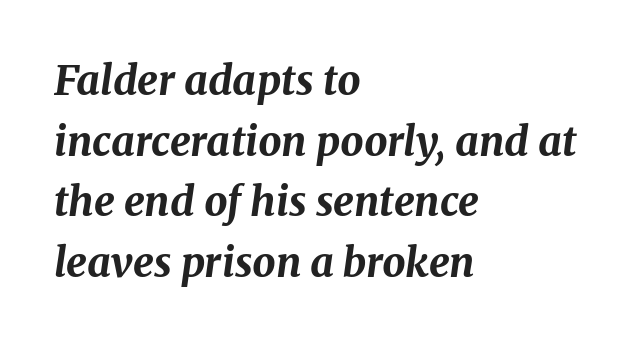
The rendering anchors every line to the left-hand side. Proportional: the letters do not fall into vertical columns. If you drew a line through each stem, it would be angled. Line spacing here is normal.
